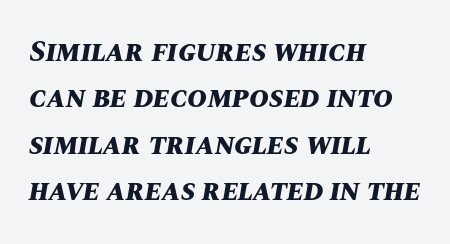
The rendering applies a slant to the glyphs. The leading is moderate, giving the passage an even texture. If you drew a ruler down the left edge, every line would touch it. Each word holds together tightly as a unit, with standard inter-letter gaps. Note the varied advance widths — an 'i' is clearly narrower than an 'm'.
